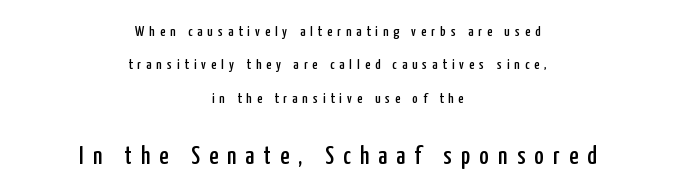
{"italic": "no", "underline": "no", "align": "center", "line_spacing": "loose", "line_spacing_ratio": 2.39, "letter_spacing": "wide", "letter_spacing_em": 0.37, "larger_block": "second", "size_ratio": 1.79, "glyph_px": 25}
